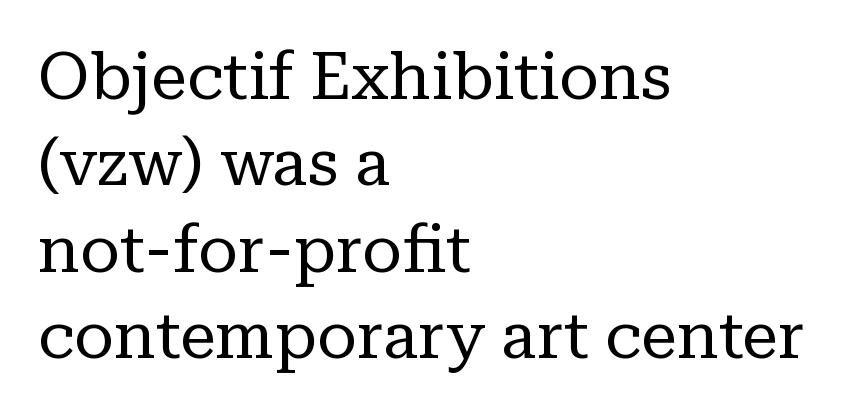
The image shows 65 px regular-weight serif type, upright; set left-aligned, normal line spacing (1.33x), normal letter spacing, not underlined; low stroke contrast and a medium x-height.
